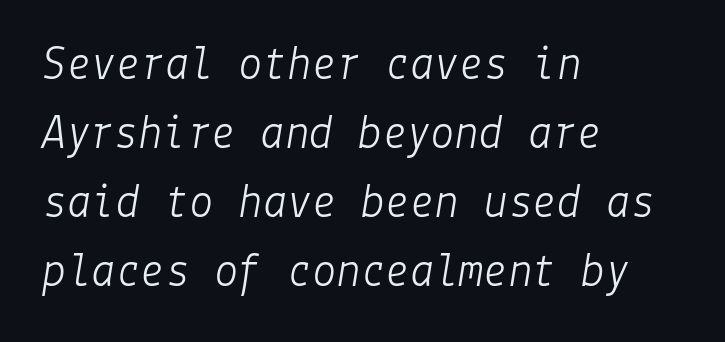
How would I describe the line gaps? Plain and ordinary. Would a proofreader flag this as italicized? Yes. The letters look calm and open, with moderate or lighter stems. Look at the tracking — it's just the regular setting, nothing added. Does the copy run flush right? No — it runs flush left. No word sits above an underline.
